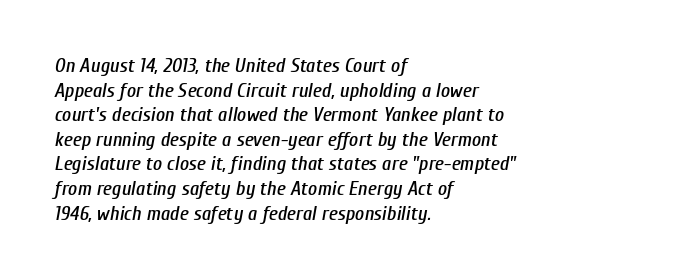
{"italic": "yes", "lean": "right", "slant_degrees": 10, "underline": "no", "align": "left", "line_spacing_ratio": 1.23, "letter_spacing": "normal", "letter_spacing_em": 0.0, "glyph_px": 20}
